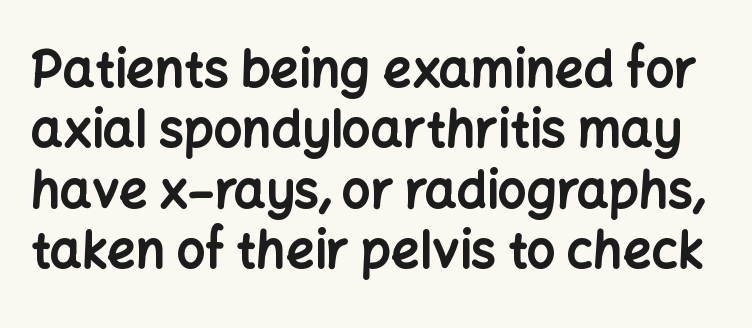
The image shows 50 px bold sans-serif type, upright; set line spacing 1.21x, normal letter spacing, not underlined; low stroke contrast and a medium x-height.
